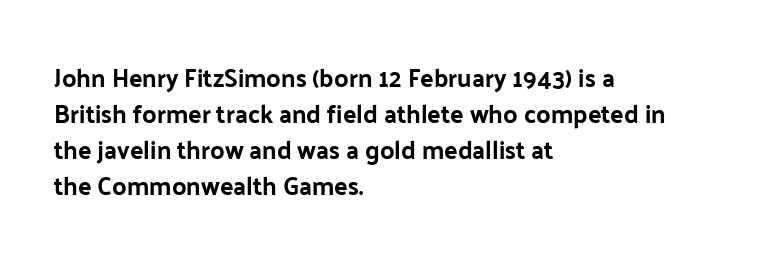
The image shows 25 px bold type, upright; set left-aligned, normal line spacing (1.44x), normal letter spacing, not underlined.
